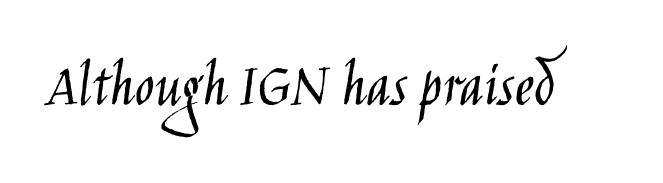
The image shows 65 px light, condensed sans-serif type; set normal letter spacing, not underlined; low stroke contrast and a large x-height.
